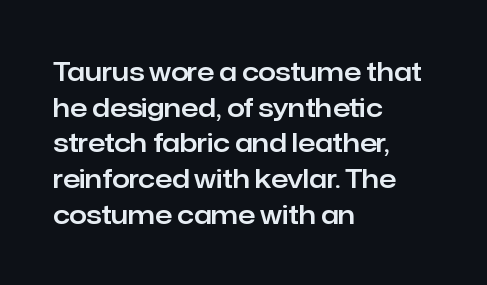
Q: Is the text italic (slanted)? A: No, it is upright.
Q: Is the text underlined? A: No.
Q: How is the paragraph aligned? A: Left-aligned.
Q: Is the spacing between letters normal or unusually wide? A: Normal.
Q: Is the spacing between lines tight, normal or loose? A: Normal.
